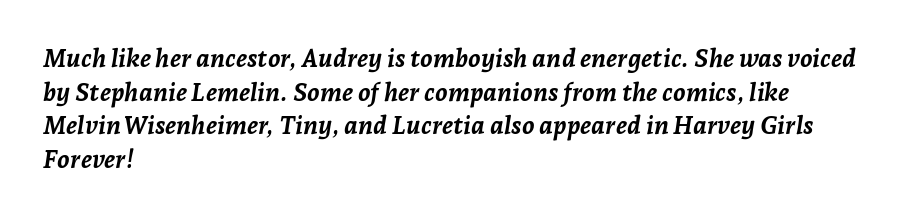
{"italic": "yes", "lean": "right", "slant_degrees": 7, "bold": "yes", "underline": "no", "align": "left", "line_spacing": "normal", "line_spacing_ratio": 1.35, "letter_spacing": "normal", "letter_spacing_em": 0.0, "glyph_px": 25}
